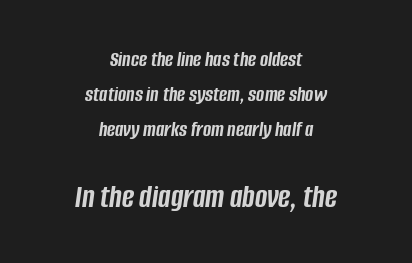
The image shows 33 px semibold, condensed type, italic (leaning right); set centered, normal line spacing (1.58x), normal letter spacing, not underlined; the second (bottom) block is 1.5x larger; low stroke contrast and a large x-height.
